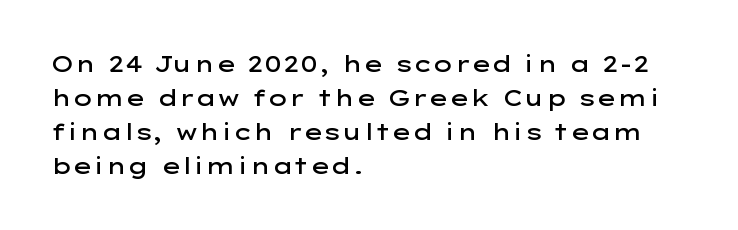
Notice how the stems are strictly vertical — no italics here. The passage shown has conventional tracking throughout. As a designer I'd log this as weight 600, semibold. Line beginnings align vertically; line endings do not.
